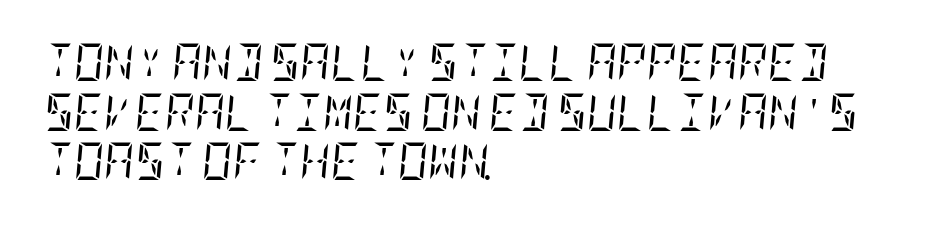
Is the letter spacing exaggerated? No — it looks like the ordinary default. Little horizontal feet cap the strokes, marking this as serif type. The rendering applies a slant to the glyphs. Compared with a centered layout, this one pins lines to the left instead. The cut favours lightness, reaching ordinary text weight at its darkest. If you measured baseline to baseline, you'd find a middling distance.
